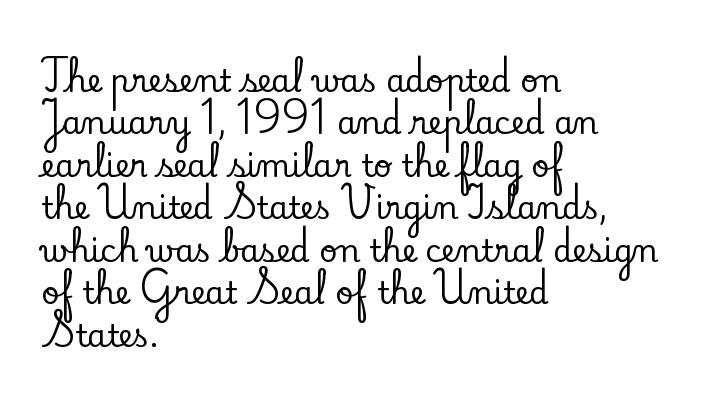
{"serif": "yes", "italic": "no", "width": "normal", "stroke_contrast": "low", "x_height": "small", "monospaced": "no", "underline": "no", "align": "left", "line_spacing": "normal", "line_spacing_ratio": 1.37, "letter_spacing": "normal", "letter_spacing_em": 0.0, "glyph_px": 31}
